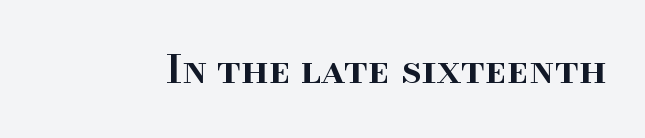
Q: Is the text bold? A: Semi-bold.
Q: Is the text italic (slanted)? A: No, it is upright.
Q: Is the typeface a serif or a sans-serif typeface? A: Serif.
Q: Is the text underlined? A: No.
Q: Is the spacing between letters normal or unusually wide? A: Normal.
Q: Width (condensed, normal, or wide)? A: Normal.
Q: Stroke contrast? A: High.
Q: x-height? A: Small.
Q: Monospaced? A: No.
